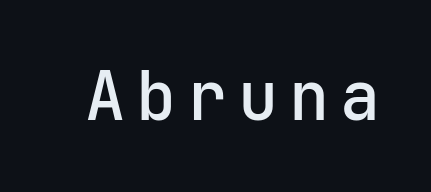
This is sans-serif lettering, the kind often seen on screens and signage. These lines were composed using upright roman letters. The space directly below the letters is spotless. Monospaced: the letters line up in strict vertical columns.
